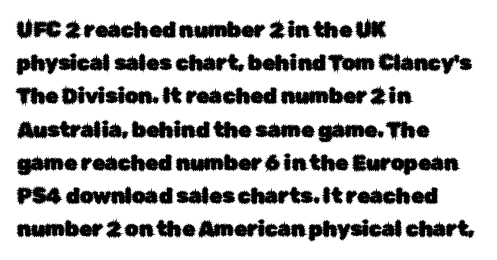
{"italic": "no", "underline": "no", "align": "left", "line_spacing": "normal", "line_spacing_ratio": 1.58, "letter_spacing": "normal", "letter_spacing_em": 0.0, "glyph_px": 21}
